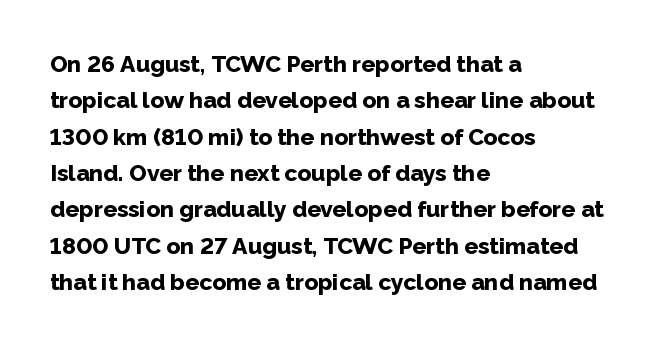
Q: Is the text bold? A: Yes.
Q: Is the text italic (slanted)? A: No, it is upright.
Q: Is the text underlined? A: No.
Q: How is the paragraph aligned? A: Left-aligned.
Q: Is the spacing between letters normal or unusually wide? A: Normal.
Q: Is the spacing between lines tight, normal or loose? A: Normal.
